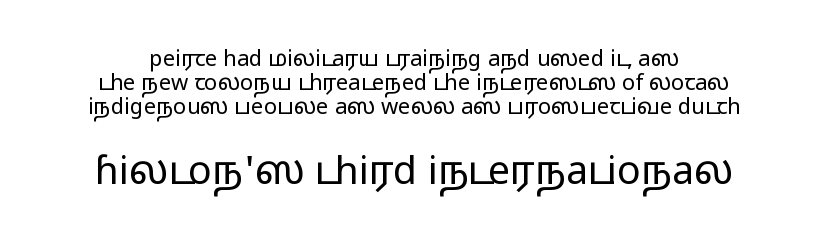
{"serif": "no", "italic": "no", "bold": "no", "weight": "regular", "width": "wide", "stroke_contrast": "low", "x_height": "medium", "monospaced": "no", "underline": "no", "line_spacing": "tight", "line_spacing_ratio": 1.09, "letter_spacing": "normal", "letter_spacing_em": 0.0, "larger_block": "second", "size_ratio": 1.77, "glyph_px": 39}
